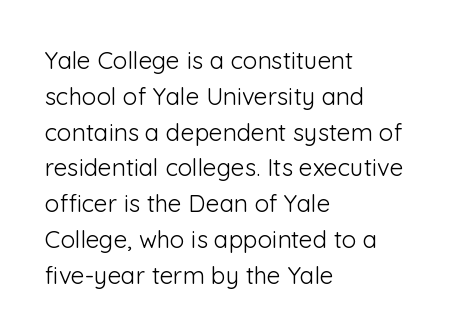
Q: Is the text bold? A: No.
Q: Is the text italic (slanted)? A: No, it is upright.
Q: Is the text underlined? A: No.
Q: How is the paragraph aligned? A: Left-aligned.
Q: Is the spacing between letters normal or unusually wide? A: Normal.
Q: Is the spacing between lines tight, normal or loose? A: Normal.
